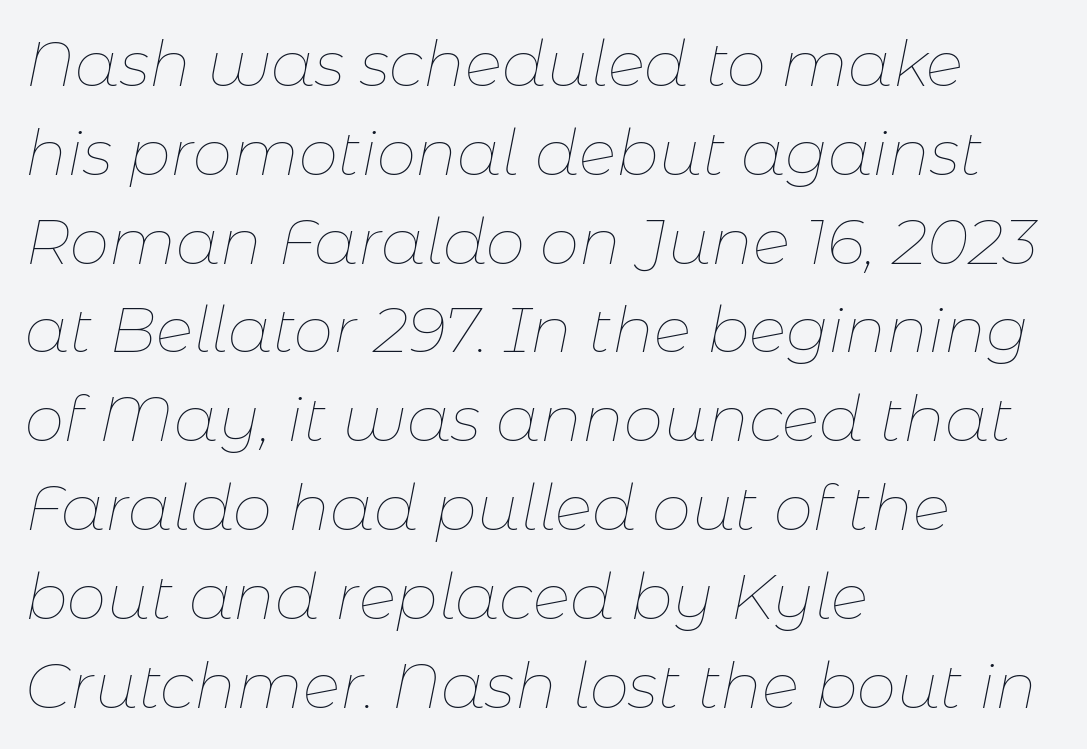
{"italic": "yes", "lean": "right", "slant_degrees": 11, "bold": "no", "weight": "thin", "width": "normal", "stroke_contrast": "low", "x_height": "medium", "monospaced": "no", "underline": "no", "align": "left", "line_spacing": "normal", "line_spacing_ratio": 1.41, "letter_spacing": "normal", "letter_spacing_em": 0.0, "glyph_px": 63}
